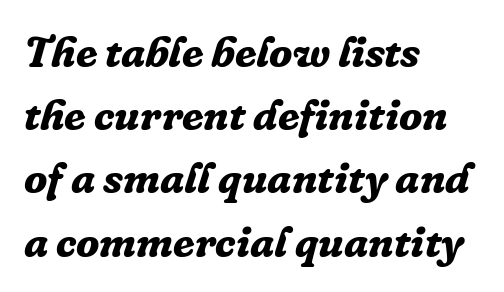
The image shows 43 px bold serif type, italic (leaning right); set left-aligned, normal line spacing (1.47x), normal letter spacing, not underlined; low stroke contrast and a medium x-height.
